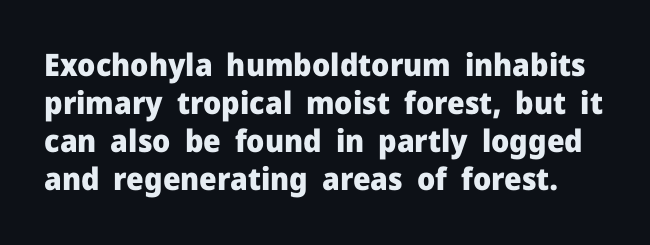
{"serif": "no", "italic": "no", "bold": "yes", "weight": "heavy", "width": "normal", "stroke_contrast": "low", "x_height": "medium", "monospaced": "no", "underline": "no", "line_spacing_ratio": 1.23, "letter_spacing": "normal", "letter_spacing_em": 0.0, "glyph_px": 31}
